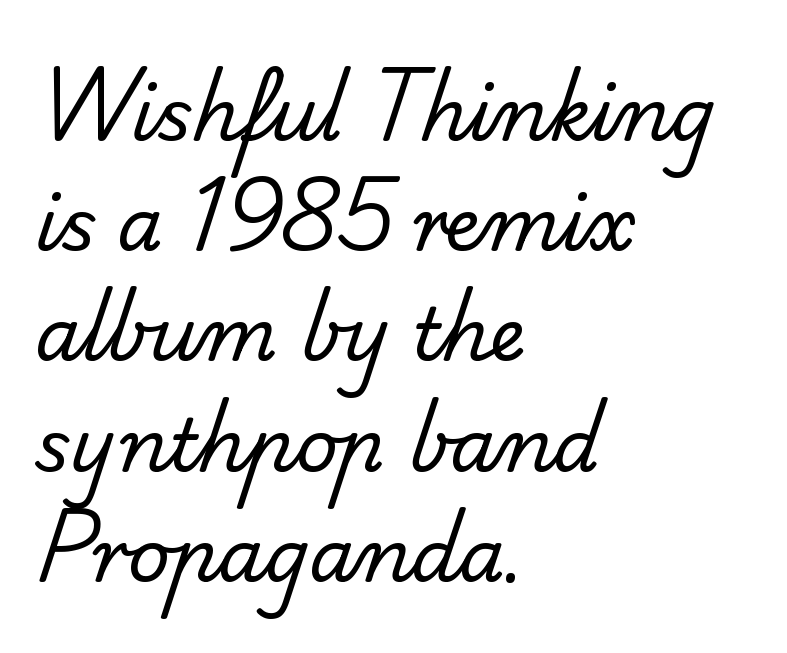
Q: Is the text bold? A: No.
Q: Is the typeface a serif or a sans-serif typeface? A: Sans-serif.
Q: Is the text underlined? A: No.
Q: How is the paragraph aligned? A: Left-aligned.
Q: Is the spacing between letters normal or unusually wide? A: Normal.
Q: Is the spacing between lines tight, normal or loose? A: Normal.
Q: Width (condensed, normal, or wide)? A: Normal.
Q: Stroke contrast? A: Low.
Q: x-height? A: Small.
Q: Monospaced? A: No.
